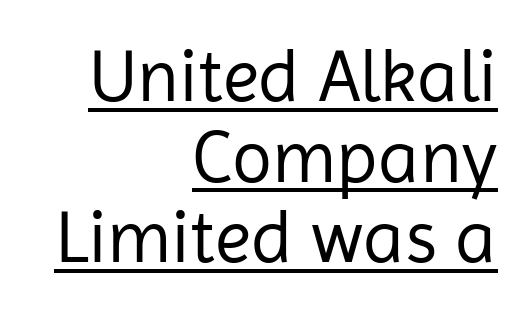
{"serif": "no", "italic": "no", "bold": "no", "weight": "regular", "width": "normal", "stroke_contrast": "low", "x_height": "medium", "monospaced": "no", "underline": "yes", "align": "right", "line_spacing": "tight", "line_spacing_ratio": 1.09, "letter_spacing": "normal", "letter_spacing_em": 0.0, "glyph_px": 74}
